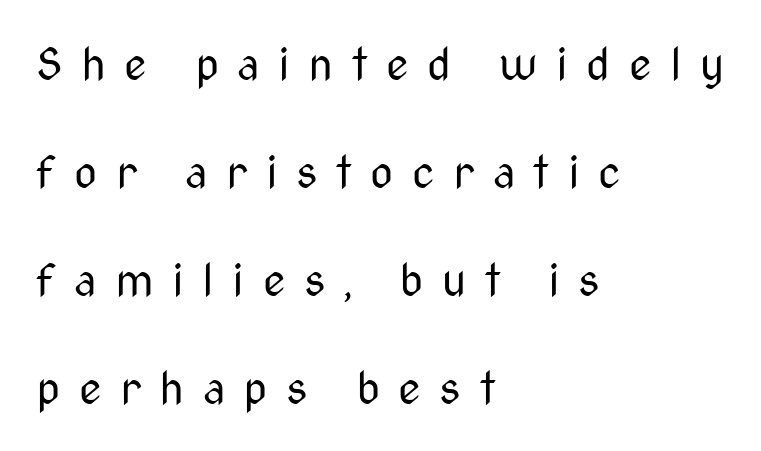
{"serif": "no", "italic": "no", "bold": "no", "weight": "regular", "width": "condensed", "stroke_contrast": "medium", "x_height": "medium", "monospaced": "no", "underline": "no", "align": "left", "line_spacing": "loose", "line_spacing_ratio": 2.4, "letter_spacing": "wide", "letter_spacing_em": 0.41, "glyph_px": 45}
